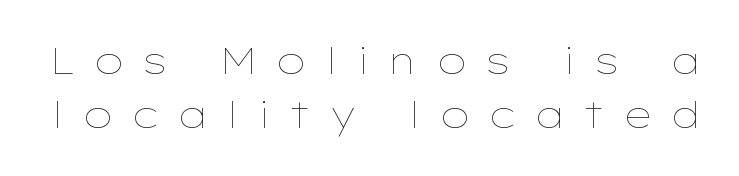
Anything drawn beneath the words? Only blank space. Loose tracking; the words dissolve into strings of separated letters. A typesetter would call this proportional, since set widths differ per character. How would I describe the line gaps? Plain and ordinary. Weight class: somewhere from thin through regular.
